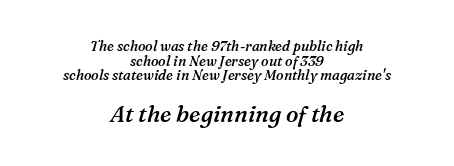
Q: Is the text bold? A: Semi-bold.
Q: Is the text italic (slanted)? A: Yes, it leans right by about 16 degrees.
Q: Is the text underlined? A: No.
Q: How is the paragraph aligned? A: Centered.
Q: Is the spacing between letters normal or unusually wide? A: Normal.
Q: Is the spacing between lines tight, normal or loose? A: Tight.
Q: Which block of text is set in a larger size, the first (top) or the second (bottom)? A: The second (bottom) one.
